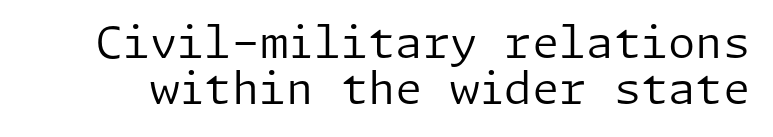
Tracking value appears to be zero — textbook default spacing. The space between consecutive lines is stingy. Rendered with straight, roman letterforms. Type without underlining. This rendering employs a face without finishing strokes, i.e., a sans-serif.
